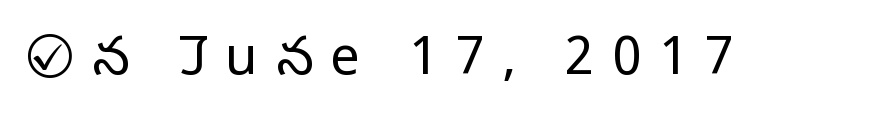
{"serif": "no", "italic": "no", "bold": "no", "weight": "light", "width": "normal", "stroke_contrast": "low", "x_height": "medium", "monospaced": "no", "underline": "no", "letter_spacing": "wide", "letter_spacing_em": 0.33, "glyph_px": 53}
